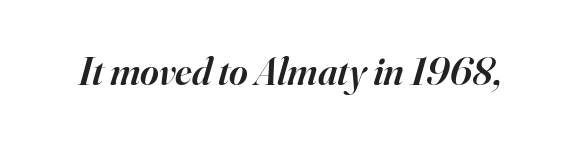
Q: Is the text bold? A: Semi-bold.
Q: Is the text italic (slanted)? A: Yes, it leans right by about 16 degrees.
Q: Is the typeface a serif or a sans-serif typeface? A: Serif.
Q: Is the text underlined? A: No.
Q: Is the spacing between letters normal or unusually wide? A: Normal.
Q: Width (condensed, normal, or wide)? A: Normal.
Q: Stroke contrast? A: High.
Q: x-height? A: Small.
Q: Monospaced? A: No.
